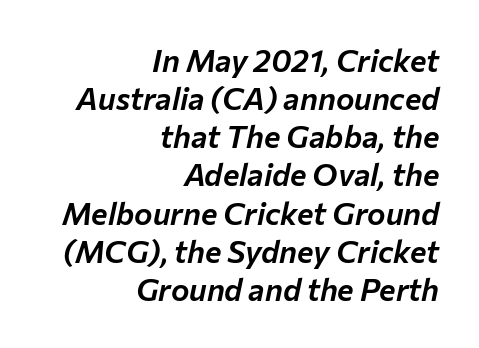
The image shows 31 px text type, italic (leaning right); set right-aligned, line spacing 1.23x, normal letter spacing, not underlined; low stroke contrast and a medium x-height.
